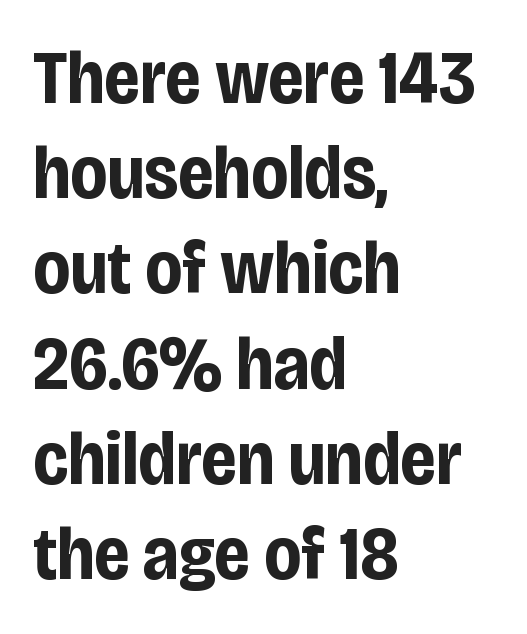
The image shows 75 px bold, condensed sans-serif type, upright; set left-aligned, normal line spacing (1.27x), normal letter spacing, not underlined; low stroke contrast and a large x-height.
